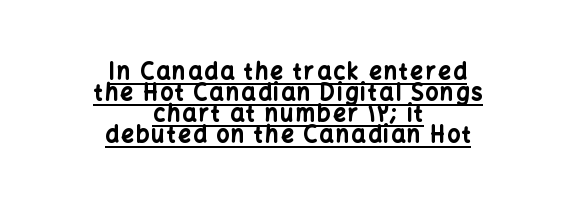
The font is running at its bold setting. Closely set lines give the paragraph a compact silhouette. The passage is arranged like a title page — every line centered. This sample uses an upright cut, with every glyph sitting square on the baseline. This rendering features underlined lettering.
